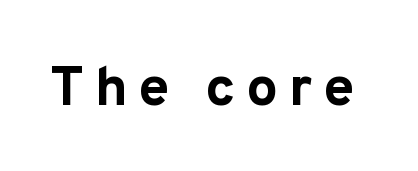
Just letters on the line, the space beneath them empty. Typographically, this falls in the sans-serif category. Style check: upright. Looks like regular typesetting: each glyph gets only the width it needs. These lines carry a lot of weight — the face is fully bold.
